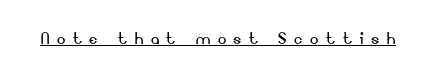
The type sits square on the baseline with zero lean. Vertical stems look standard width or narrower in stroke. The letterforms stand isolated, each surrounded by extra space. The sample's only ornament is a line tracing under the words.
